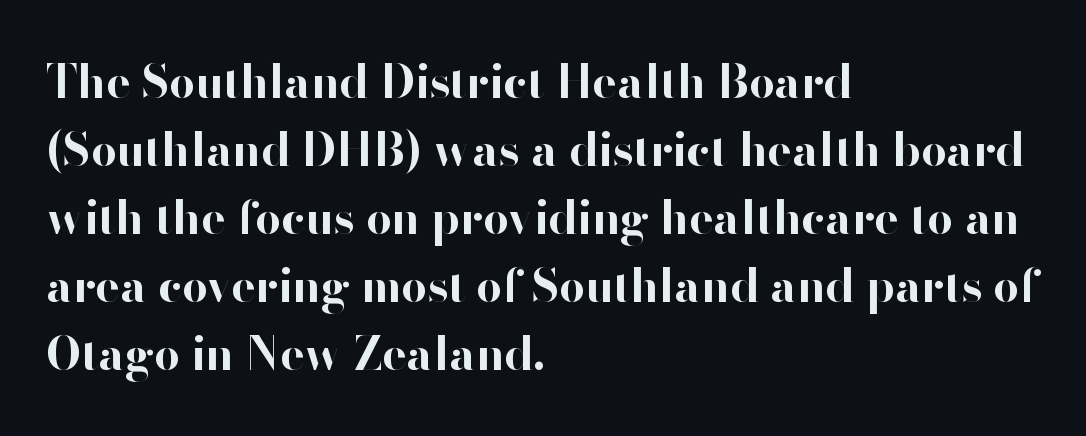
{"serif": "no", "italic": "no", "bold": "yes", "weight": "bold", "width": "normal", "stroke_contrast": "high", "x_height": "small", "monospaced": "no", "underline": "no", "align": "left", "line_spacing": "normal", "line_spacing_ratio": 1.48, "letter_spacing": "normal", "letter_spacing_em": 0.0, "glyph_px": 46}
